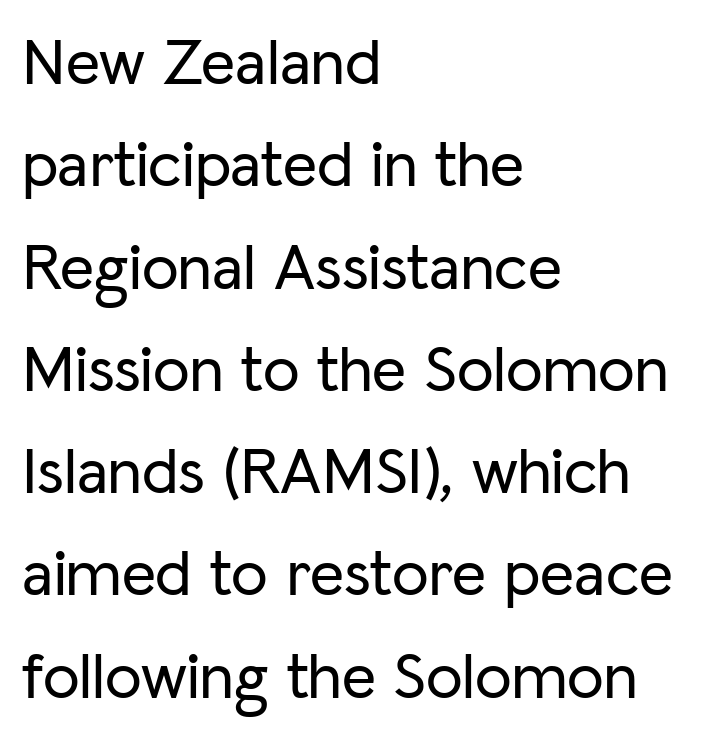
Q: Is the text italic (slanted)? A: No, it is upright.
Q: Is the typeface a serif or a sans-serif typeface? A: Sans-serif.
Q: Is the text underlined? A: No.
Q: How is the paragraph aligned? A: Left-aligned.
Q: Is the spacing between letters normal or unusually wide? A: Normal.
Q: Is the spacing between lines tight, normal or loose? A: Normal.
Q: Width (condensed, normal, or wide)? A: Normal.
Q: Stroke contrast? A: Low.
Q: x-height? A: Medium.
Q: Monospaced? A: No.
